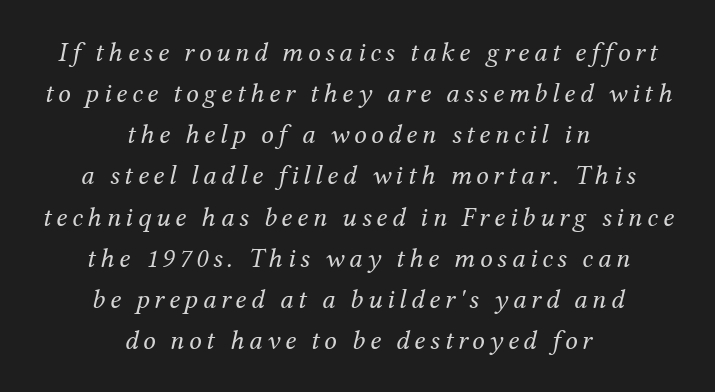
The font sits on the lighter half of the weight spectrum, regular included. A centered setting, common on invitations and titles, is used for this passage. Underlining? Definitely not there. A typesetter would call this proportional, since set widths differ per character. Interline gaps are of average width in this sample. Does the lettering tilt? It does — this is italic.
